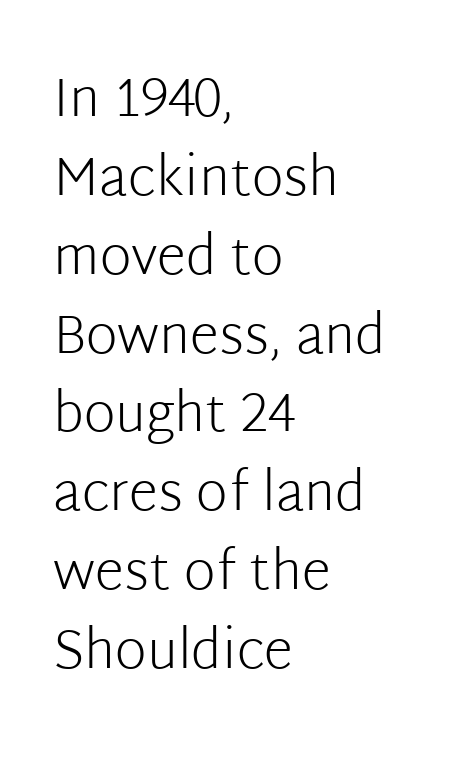
Each new line begins a customary step beneath the previous one. This rendering employs a face without finishing strokes, i.e., a sans-serif. Proportional: the letters do not fall into vertical columns. The font's upright variant was chosen for this text. Weight: in the light-to-regular range. Default kerning and tracking; the words read as compact shapes.
